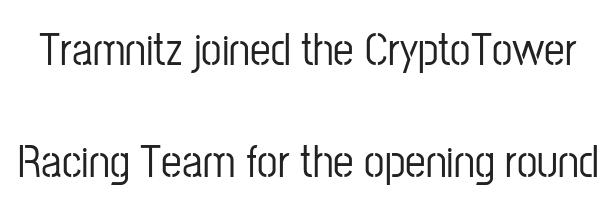
Q: Is the text italic (slanted)? A: No, it is upright.
Q: Is the typeface a serif or a sans-serif typeface? A: Sans-serif.
Q: Is the text underlined? A: No.
Q: Is the spacing between letters normal or unusually wide? A: Normal.
Q: Is the spacing between lines tight, normal or loose? A: Loose.
Q: Width (condensed, normal, or wide)? A: Condensed.
Q: Stroke contrast? A: Low.
Q: x-height? A: Medium.
Q: Monospaced? A: No.
